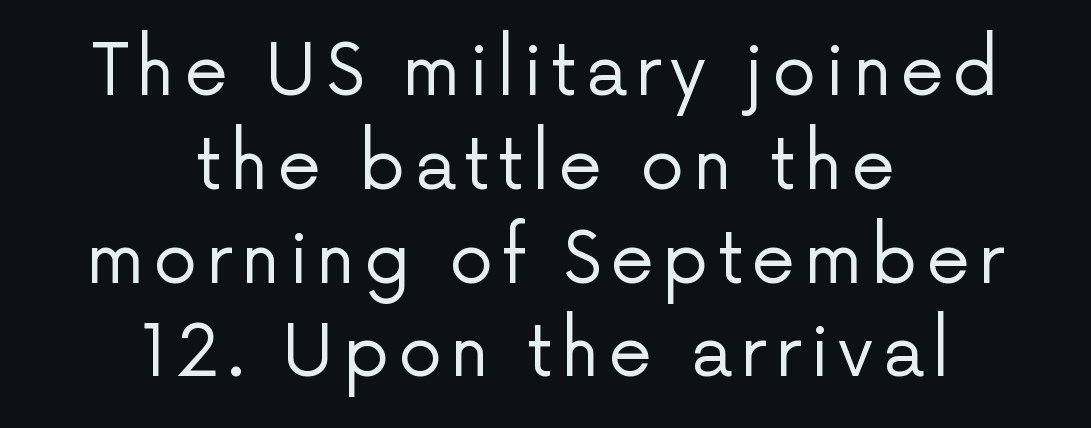
{"serif": "no", "italic": "no", "bold": "no", "weight": "regular", "width": "normal", "stroke_contrast": "low", "x_height": "medium", "monospaced": "no", "underline": "no", "align": "center", "line_spacing": "normal", "line_spacing_ratio": 1.34, "glyph_px": 70}
